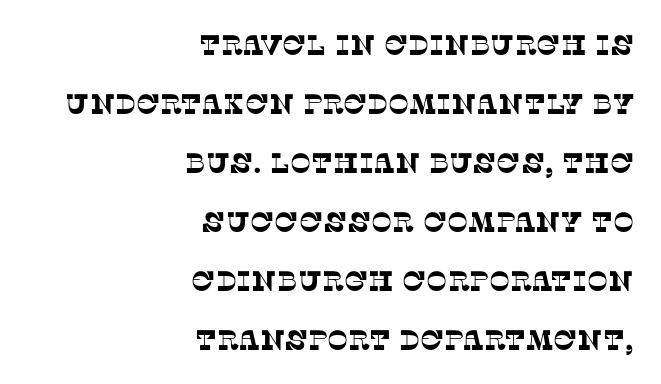
Q: Is the typeface a serif or a sans-serif typeface? A: Serif.
Q: Is the text underlined? A: No.
Q: How is the paragraph aligned? A: Right-aligned.
Q: Is the spacing between letters normal or unusually wide? A: Normal.
Q: Is the spacing between lines tight, normal or loose? A: Loose.
Q: Width (condensed, normal, or wide)? A: Normal.
Q: Stroke contrast? A: Low.
Q: x-height? A: Large.
Q: Monospaced? A: No.
